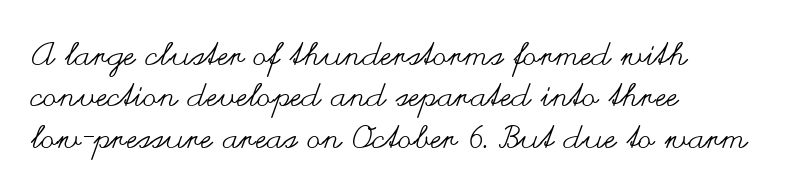
The image shows 32 px regular-weight, wide type; set left-aligned, normal line spacing (1.29x), normal letter spacing, not underlined; medium stroke contrast and a small x-height.
